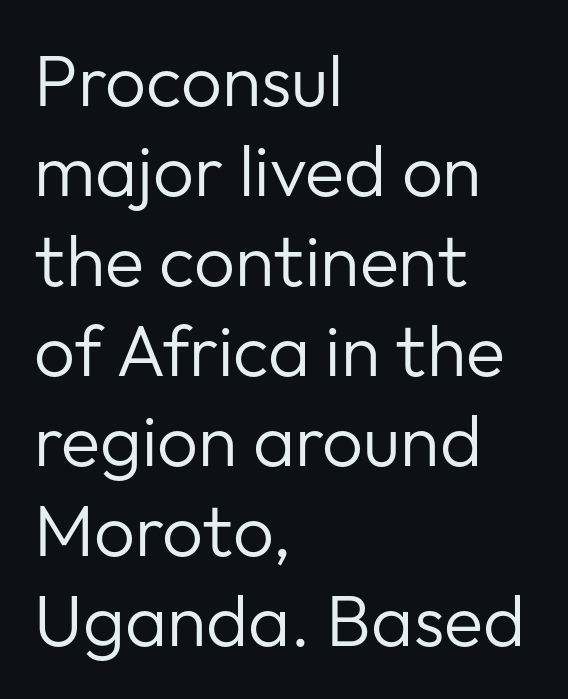
Q: Is the text bold? A: No.
Q: Is the text italic (slanted)? A: No, it is upright.
Q: Is the typeface a serif or a sans-serif typeface? A: Sans-serif.
Q: Is the text underlined? A: No.
Q: How is the paragraph aligned? A: Left-aligned.
Q: Is the spacing between letters normal or unusually wide? A: Normal.
Q: Is the spacing between lines tight, normal or loose? A: Normal.
Q: Width (condensed, normal, or wide)? A: Normal.
Q: Stroke contrast? A: Low.
Q: x-height? A: Medium.
Q: Monospaced? A: No.
